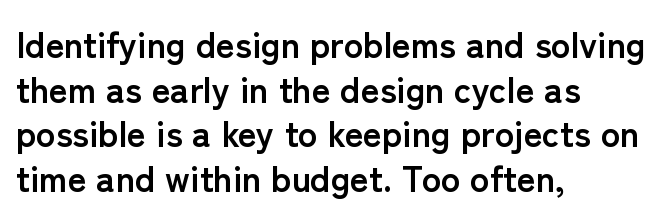
The image shows 36 px semibold sans-serif type, upright; set left-aligned, line spacing 1.24x, normal letter spacing, not underlined; low stroke contrast and a medium x-height.
